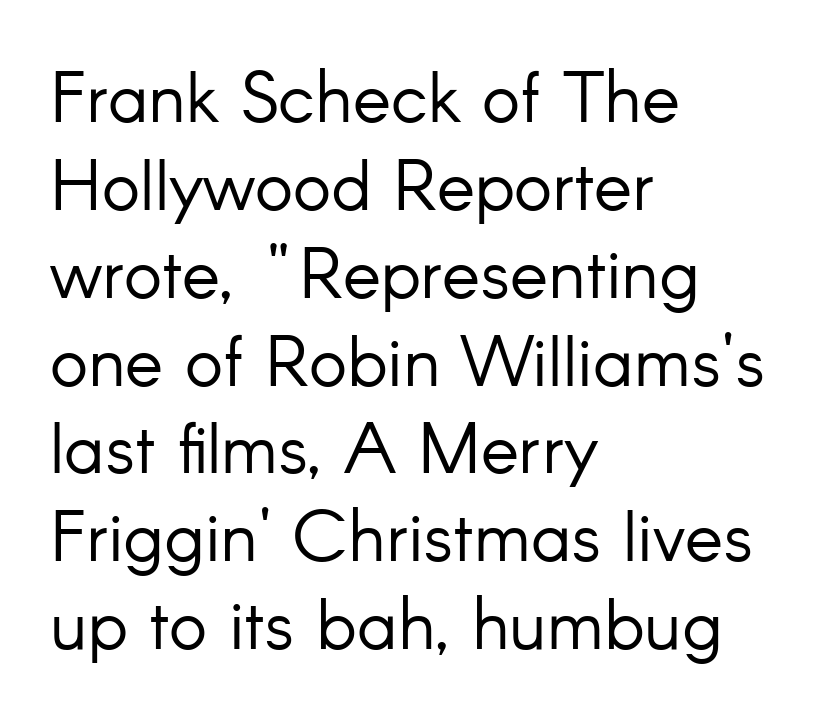
{"serif": "no", "italic": "no", "bold": "no", "weight": "light", "width": "normal", "stroke_contrast": "low", "x_height": "small", "monospaced": "no", "underline": "no", "align": "left", "line_spacing_ratio": 1.22, "letter_spacing": "normal", "letter_spacing_em": 0.0, "glyph_px": 72}
